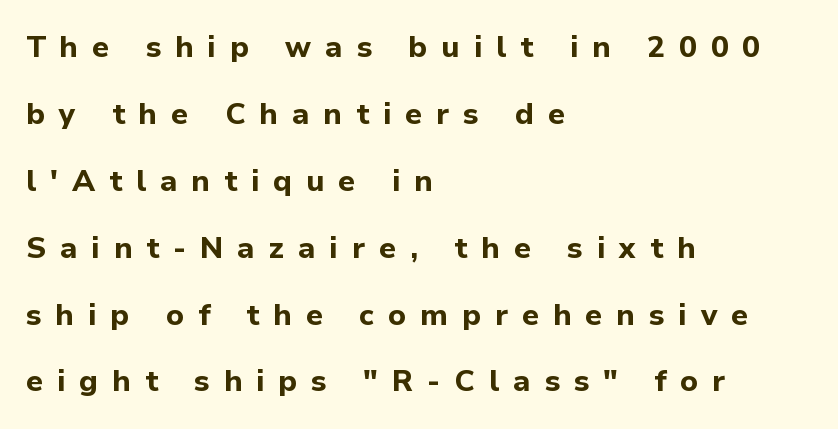
Q: Is the text bold? A: Yes.
Q: Is the text italic (slanted)? A: No, it is upright.
Q: Is the typeface a serif or a sans-serif typeface? A: Sans-serif.
Q: Is the text underlined? A: No.
Q: How is the paragraph aligned? A: Left-aligned.
Q: Is the spacing between letters normal or unusually wide? A: Unusually wide.
Q: Is the spacing between lines tight, normal or loose? A: Loose.
Q: Width (condensed, normal, or wide)? A: Normal.
Q: Stroke contrast? A: Low.
Q: x-height? A: Medium.
Q: Monospaced? A: No.
